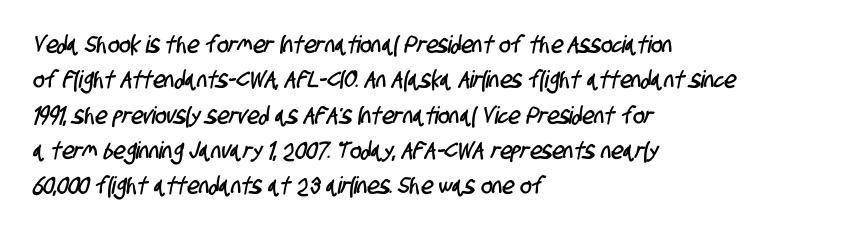
The space between consecutive lines is moderate. Beneath every word, the page is bare. Does extra space separate the letters? No, they use regular spacing. Each line starts at the same left margin while the right side varies.
